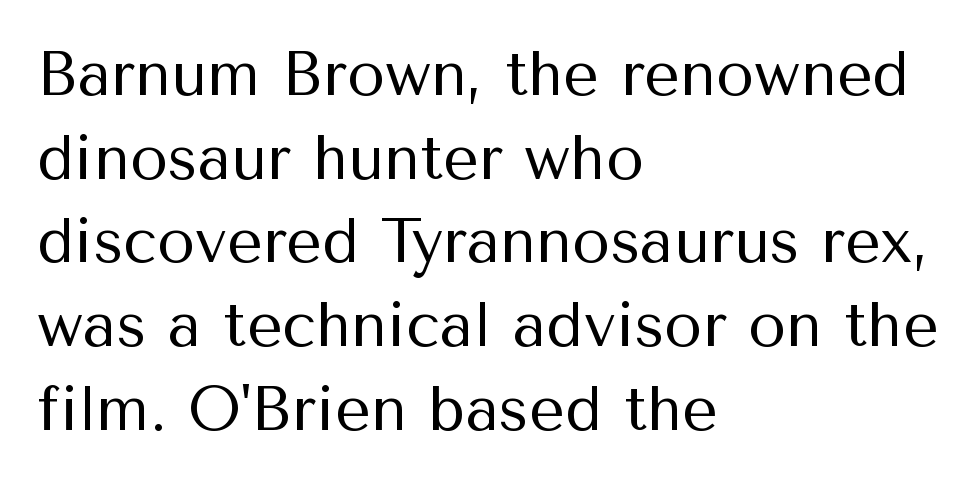
Q: Is the text bold? A: No.
Q: Is the text italic (slanted)? A: No, it is upright.
Q: Is the typeface a serif or a sans-serif typeface? A: Sans-serif.
Q: Is the text underlined? A: No.
Q: How is the paragraph aligned? A: Left-aligned.
Q: Is the spacing between letters normal or unusually wide? A: Normal.
Q: Is the spacing between lines tight, normal or loose? A: Normal.
Q: Width (condensed, normal, or wide)? A: Normal.
Q: Stroke contrast? A: Medium.
Q: x-height? A: Medium.
Q: Monospaced? A: No.
